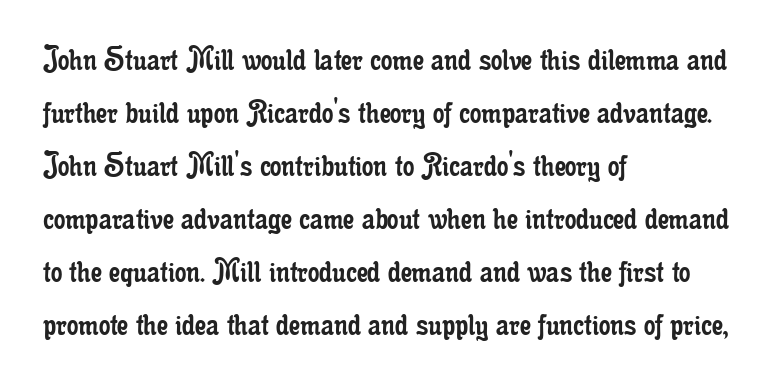
Q: Is the text bold? A: No.
Q: Is the text italic (slanted)? A: No, it is upright.
Q: Is the typeface a serif or a sans-serif typeface? A: Serif.
Q: Is the text underlined? A: No.
Q: How is the paragraph aligned? A: Left-aligned.
Q: Is the spacing between letters normal or unusually wide? A: Normal.
Q: Is the spacing between lines tight, normal or loose? A: Normal.
Q: Width (condensed, normal, or wide)? A: Condensed.
Q: Stroke contrast? A: Low.
Q: x-height? A: Small.
Q: Monospaced? A: No.
